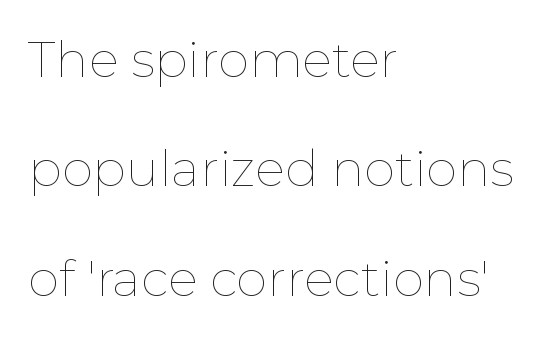
The image shows 50 px thin type, upright; set left-aligned, loose line spacing (2.19x), normal letter spacing, not underlined; low stroke contrast and a medium x-height.
